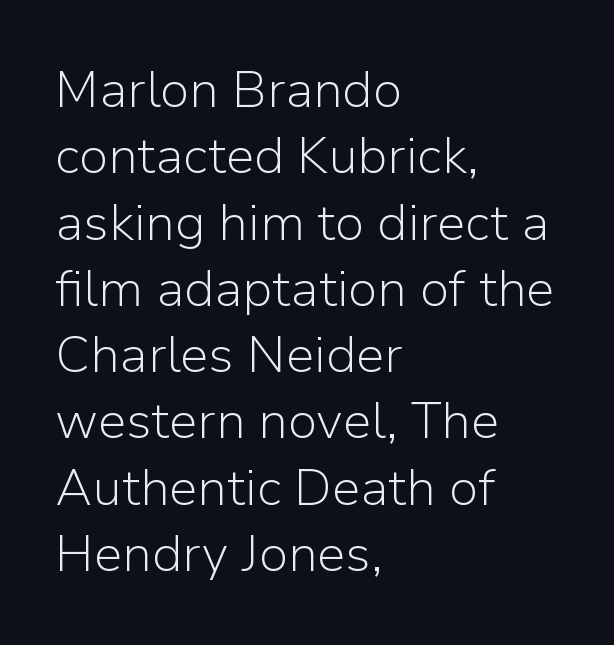
Where is the straight margin? On the left. Ordinary non-slanted type is in use. The weight tops out at a normal text grade. Does the leading feel generous? No, just average. Is the letter spacing exaggerated? No — it looks like the ordinary default.
